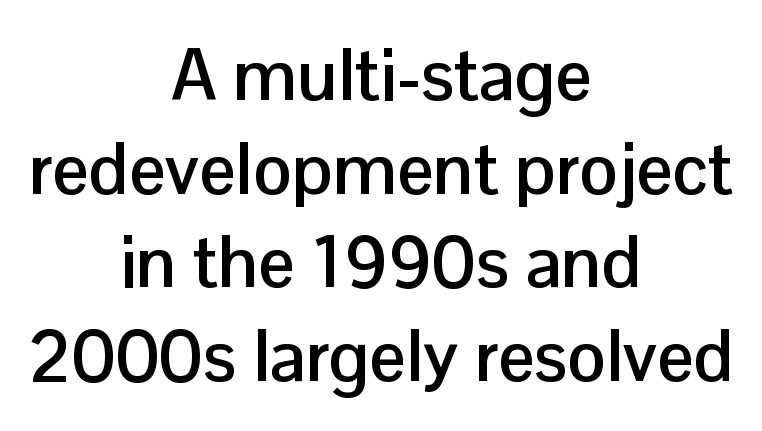
The image shows 72 px semibold sans-serif type, upright; set centered, normal line spacing (1.3x), normal letter spacing, not underlined; low stroke contrast and a medium x-height.
